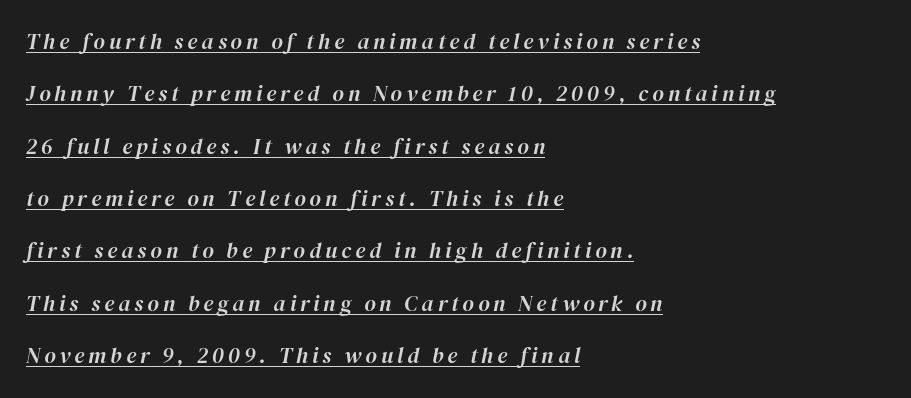
The image shows 22 px text type, italic (leaning right); set left-aligned, loose line spacing (2.38x), underlined.
